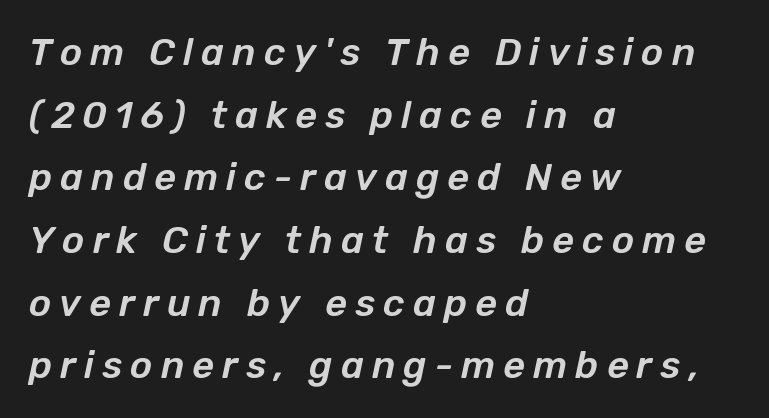
Left-aligned paragraph, ragged on the right. The words here are not underlined. In terms of posture, this sample is oblique. Between one letter and the next there's a generous, obvious gap.
